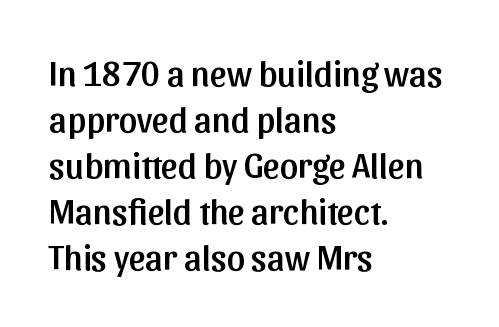
The rows are spaced the way most documents space them. No word sits above an underline. Nothing sits at the stroke ends, so this counts as sans-serif. The paragraph shown leans on its left margin. The letters sit at their default tracking, neither squeezed nor spread.
